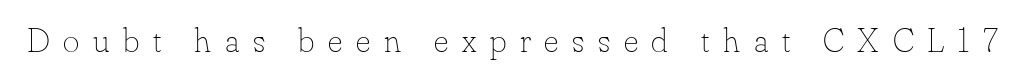
The image shows 35 px thin type, upright; set unusually wide letter spacing (+0.39 em), not underlined; low stroke contrast and a small x-height.
